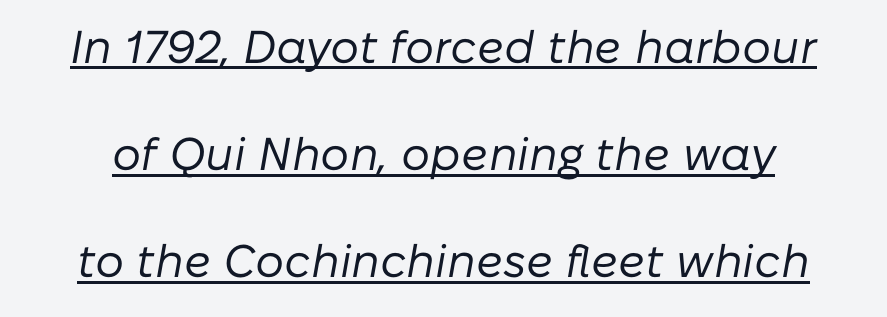
Vertically, the passage feels expansive, rows floating well apart. The font sits on the lighter half of the weight spectrum, regular included. Between one letter and the next there's only the usual sliver of space. Looks like regular typesetting: each glyph gets only the width it needs.
